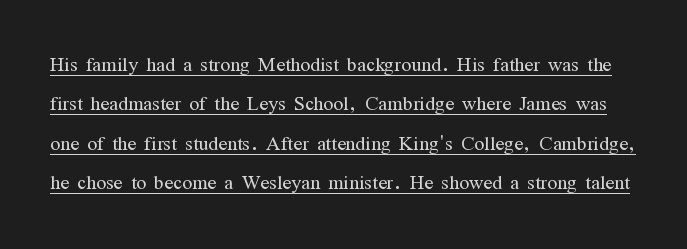
One glance says typical: line gaps are just what's usual. Honestly, the letter spacing is just normal — you wouldn't notice it. The lettering stays uniformly vertical, giving the passage a roman look. Emphasis is given by a line drawn under the lettering.
